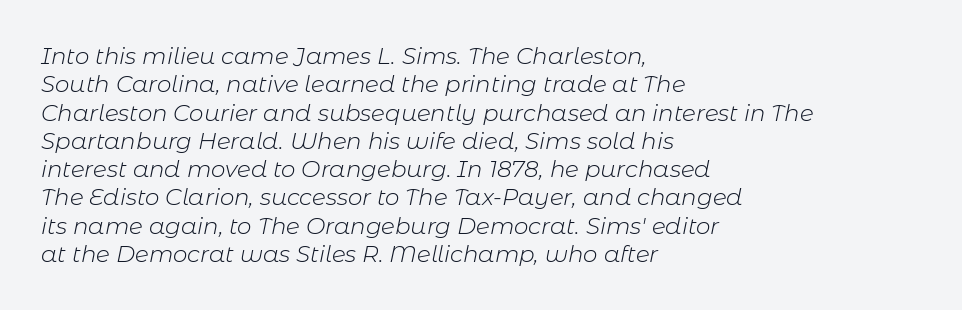
The image shows 23 px text type, italic (leaning right); set left-aligned, line spacing 1.23x, normal letter spacing, not underlined.
